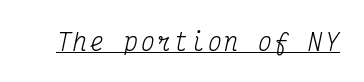
Q: Is the text bold? A: No.
Q: Is the text italic (slanted)? A: Yes, it leans right by about 12 degrees.
Q: Is the text underlined? A: Yes.
